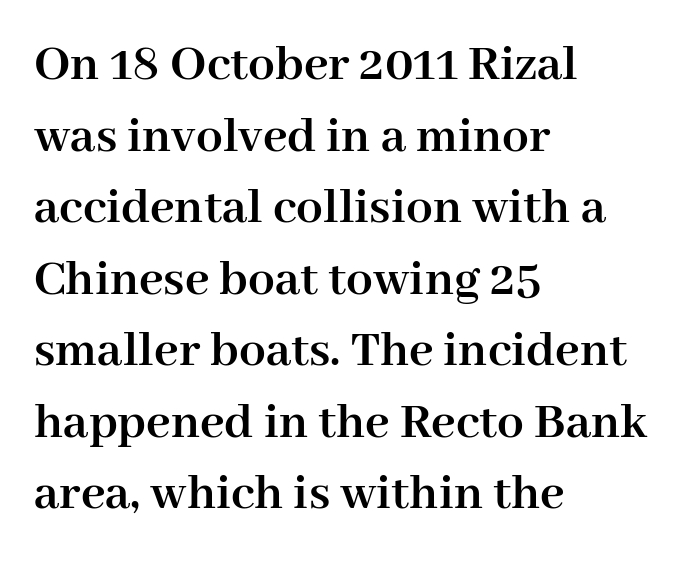
Q: Is the text bold? A: Yes.
Q: Is the text italic (slanted)? A: No, it is upright.
Q: Is the typeface a serif or a sans-serif typeface? A: Serif.
Q: Is the text underlined? A: No.
Q: How is the paragraph aligned? A: Left-aligned.
Q: Is the spacing between letters normal or unusually wide? A: Normal.
Q: Is the spacing between lines tight, normal or loose? A: Normal.
Q: Width (condensed, normal, or wide)? A: Normal.
Q: Stroke contrast? A: High.
Q: x-height? A: Medium.
Q: Monospaced? A: No.
